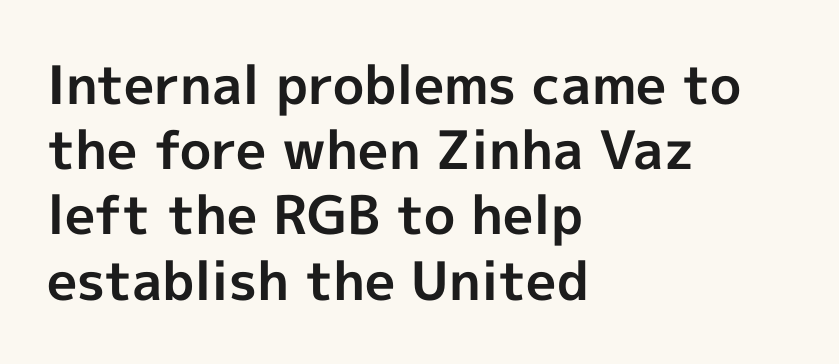
The image shows 53 px bold sans-serif type, upright; set left-aligned, line spacing 1.23x, normal letter spacing, not underlined; a medium x-height.
